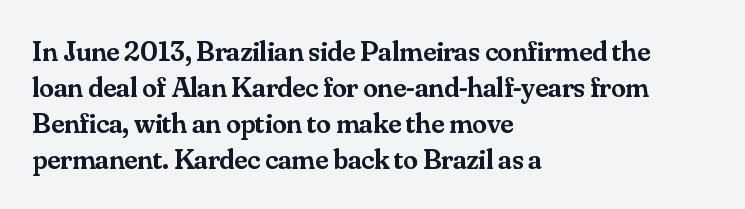
Q: Is the text bold? A: Semi-bold.
Q: Is the text italic (slanted)? A: No, it is upright.
Q: Is the typeface a serif or a sans-serif typeface? A: Serif.
Q: Is the text underlined? A: No.
Q: How is the paragraph aligned? A: Left-aligned.
Q: Is the spacing between letters normal or unusually wide? A: Normal.
Q: Width (condensed, normal, or wide)? A: Normal.
Q: Stroke contrast? A: Medium.
Q: x-height? A: Small.
Q: Monospaced? A: No.
